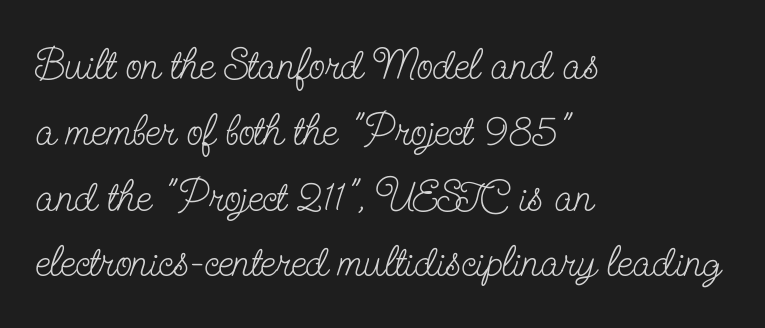
{"serif": "yes", "bold": "no", "weight": "light", "width": "condensed", "stroke_contrast": "low", "x_height": "small", "monospaced": "no", "underline": "no", "align": "left", "line_spacing": "normal", "line_spacing_ratio": 1.53, "letter_spacing": "normal", "letter_spacing_em": 0.0, "glyph_px": 43}
